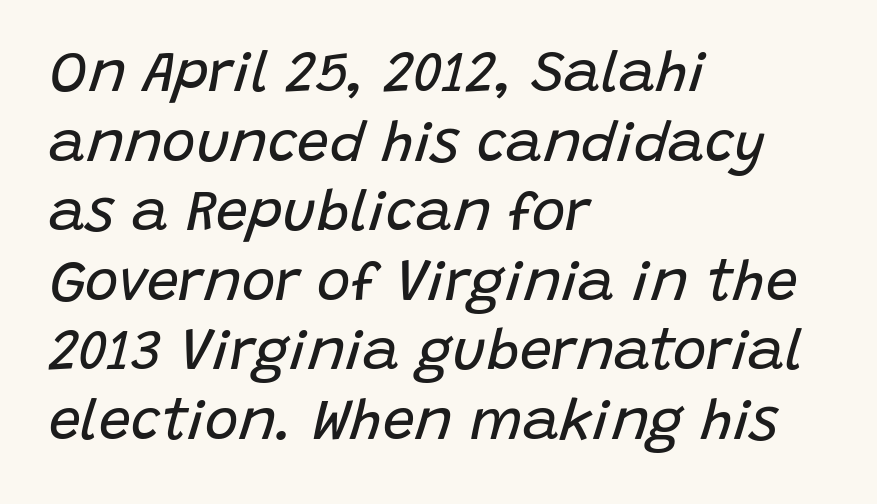
The image shows 57 px regular-weight type, italic (leaning right); set left-aligned, line spacing 1.22x, normal letter spacing, not underlined; low stroke contrast and a large x-height.
